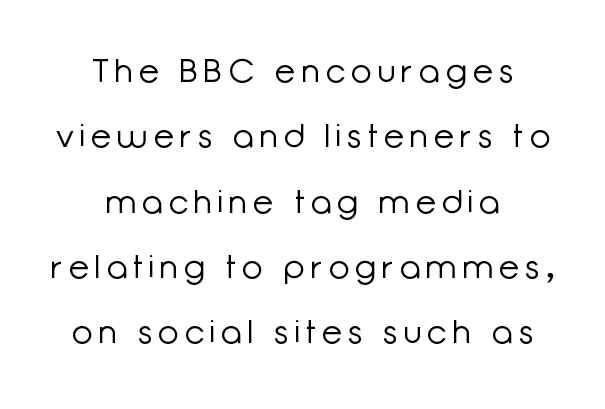
{"serif": "no", "italic": "no", "bold": "no", "weight": "light", "width": "normal", "stroke_contrast": "low", "x_height": "medium", "monospaced": "no", "underline": "no", "align": "center", "line_spacing": "loose", "line_spacing_ratio": 1.98, "letter_spacing": "wide", "letter_spacing_em": 0.2, "glyph_px": 33}
